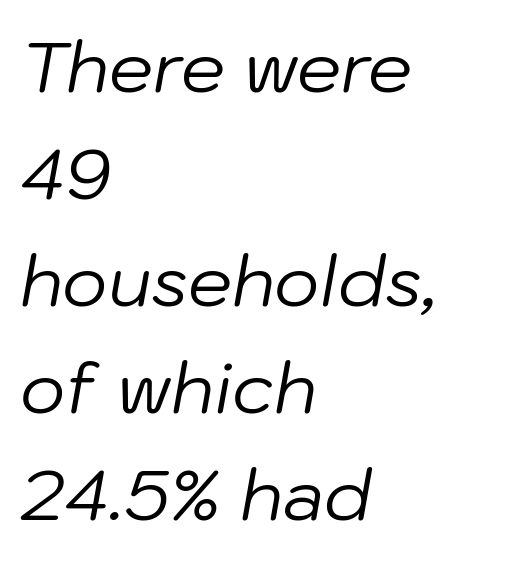
Any mark beneath the type? The region is blank. Each letter keeps its own natural width here, so spacing adapts to shape. The face looks like a standard text weight, possibly lighter. Is the type slanted? Yes — the strokes lean at a clear angle. Alignment: flush left.
